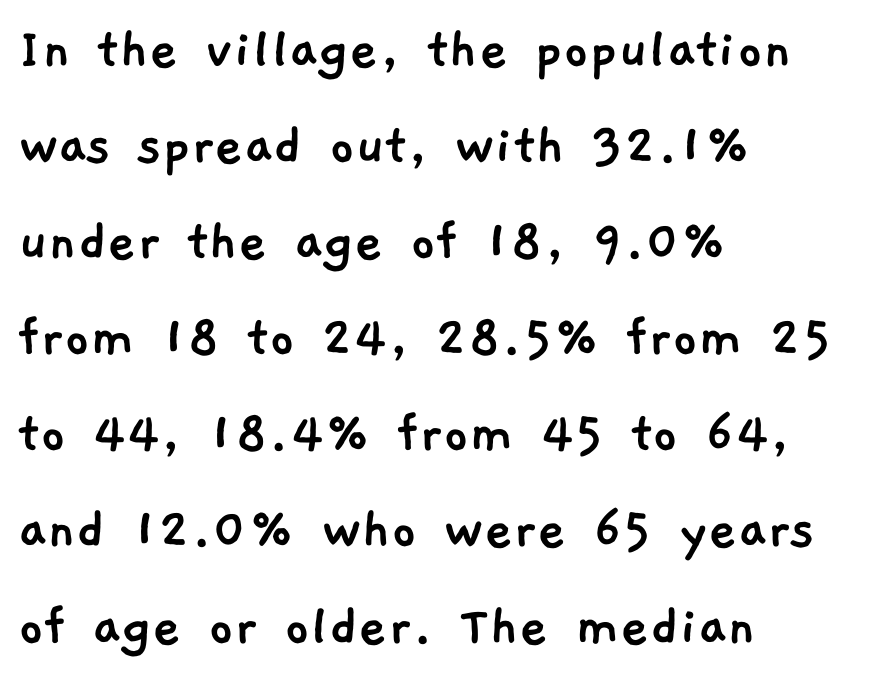
The zone under the glyphs is completely vacant. Compared with typical body copy, the letter spacing here is the same. The typeface chosen for these lines omits serifs. Does the leading feel generous? No, just average. You could not count columns in this text — the font is proportionally spaced.
